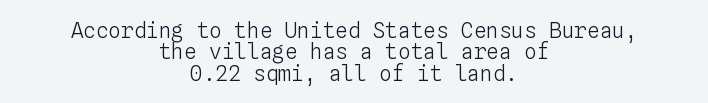
This sample uses plain, unmodified letter spacing. Does the copy run flush right? No — it is centered line by line. Italic? Not at all — the glyphs are vertical. Each stroke keeps to a modest, everyday thickness or less. Descender tails drop into unmarked territory. Whoever set this chose condensed vertical rhythm over breathing room.
